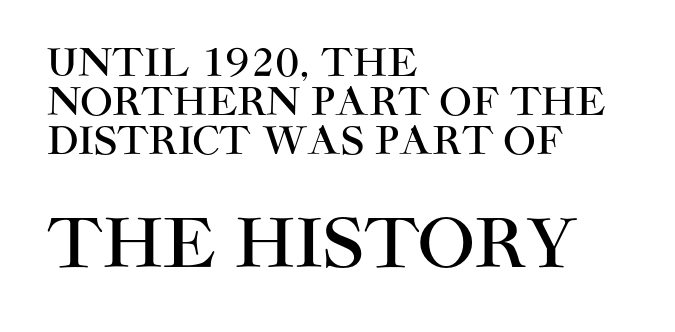
Q: Is the text italic (slanted)? A: No, it is upright.
Q: Is the typeface a serif or a sans-serif typeface? A: Sans-serif.
Q: Is the text underlined? A: No.
Q: How is the paragraph aligned? A: Left-aligned.
Q: Is the spacing between letters normal or unusually wide? A: Normal.
Q: Is the spacing between lines tight, normal or loose? A: Tight.
Q: Which block of text is set in a larger size, the first (top) or the second (bottom)? A: The second (bottom) one.
Q: Width (condensed, normal, or wide)? A: Normal.
Q: Stroke contrast? A: High.
Q: x-height? A: Large.
Q: Monospaced? A: No.
